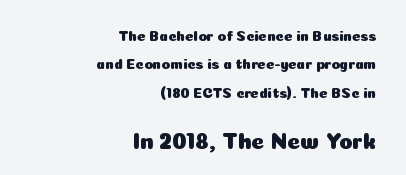
Is the lower block the larger one? Yes — the lower block carries the bigger type. If you measured baseline to baseline, you'd find a long distance. These lines are set flush right with a ragged left edge. Every character sits straight up, as roman type does.
